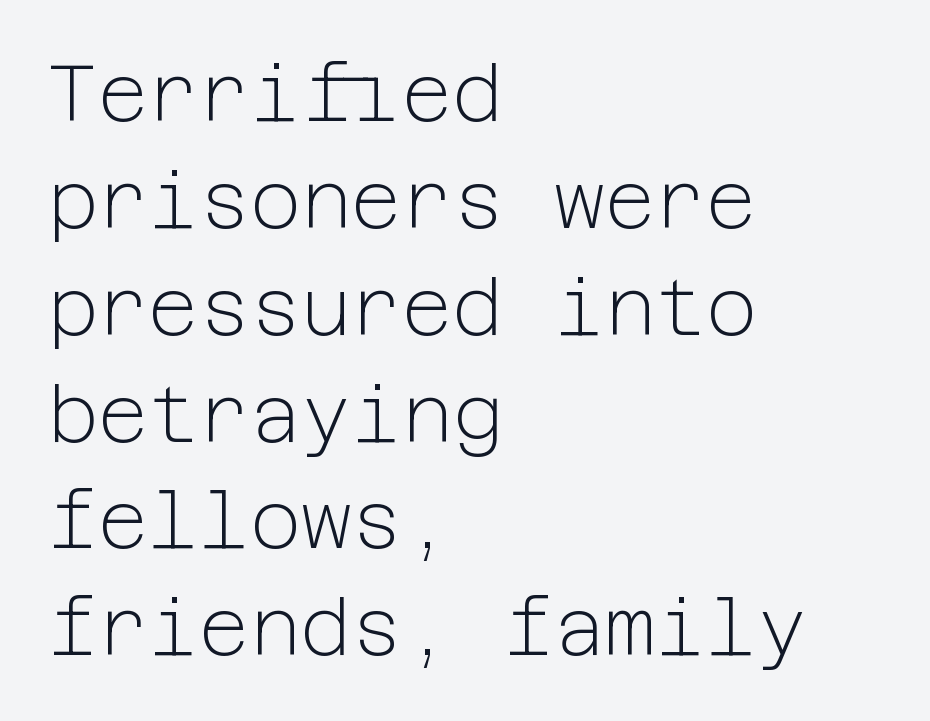
{"serif": "no", "italic": "no", "bold": "no", "weight": "light", "width": "normal", "stroke_contrast": "low", "x_height": "medium", "underline": "no", "align": "left", "line_spacing": "normal", "line_spacing_ratio": 1.37, "letter_spacing": "normal", "letter_spacing_em": 0.0, "glyph_px": 78}
